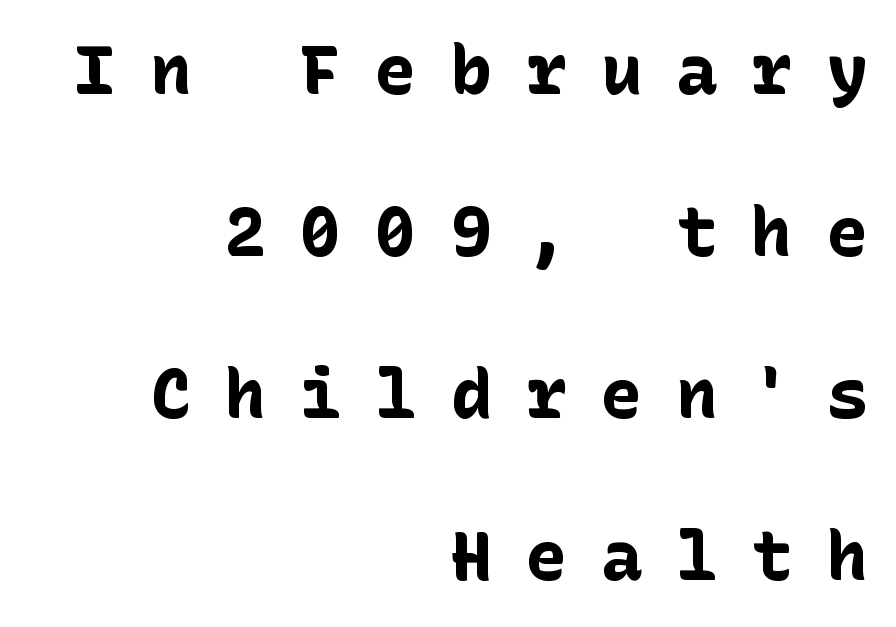
{"serif": "no", "italic": "no", "bold": "yes", "weight": "bold", "width": "normal", "stroke_contrast": "low", "x_height": "medium", "underline": "no", "align": "right", "line_spacing": "loose", "line_spacing_ratio": 2.35, "letter_spacing": "wide", "letter_spacing_em": 0.49, "glyph_px": 69}
